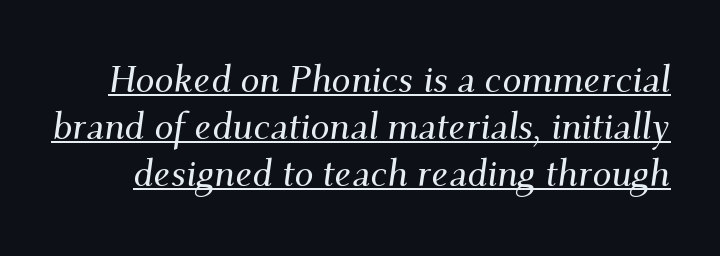
Q: Is the text italic (slanted)? A: Yes, it leans right by about 9 degrees.
Q: Is the typeface a serif or a sans-serif typeface? A: Serif.
Q: Is the text underlined? A: Yes.
Q: Is the spacing between letters normal or unusually wide? A: Normal.
Q: Width (condensed, normal, or wide)? A: Normal.
Q: Stroke contrast? A: Medium.
Q: x-height? A: Small.
Q: Monospaced? A: No.
